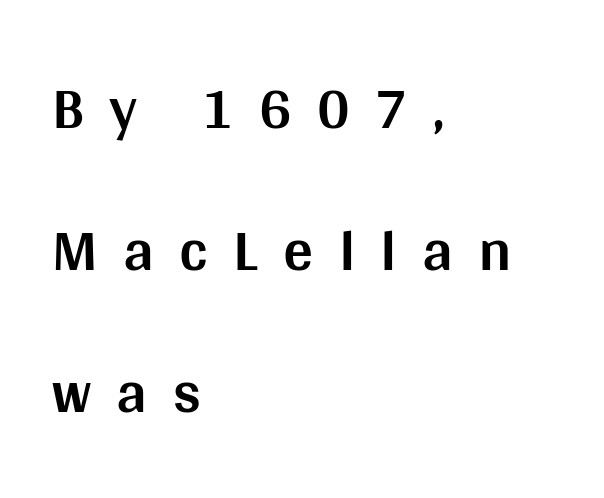
{"serif": "no", "italic": "no", "bold": "yes", "weight": "bold", "width": "normal", "stroke_contrast": "medium", "x_height": "large", "monospaced": "no", "underline": "no", "align": "left", "line_spacing": "loose", "line_spacing_ratio": 2.37, "letter_spacing": "wide", "letter_spacing_em": 0.42, "glyph_px": 60}
